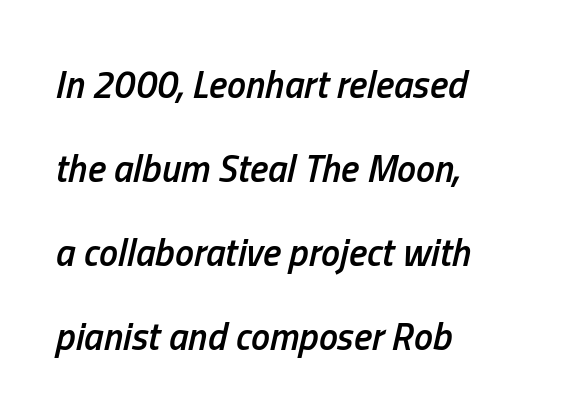
The image shows 38 px semibold, condensed type, italic (leaning right); set left-aligned, loose line spacing (2.21x), normal letter spacing, not underlined; low stroke contrast and a medium x-height.
